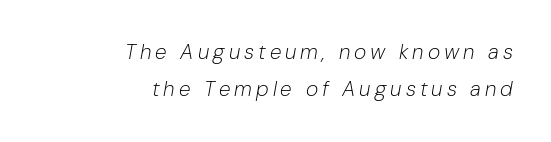
The image shows 21 px text type, italic (leaning right); set right-aligned, line spacing 1.77x, not underlined.
